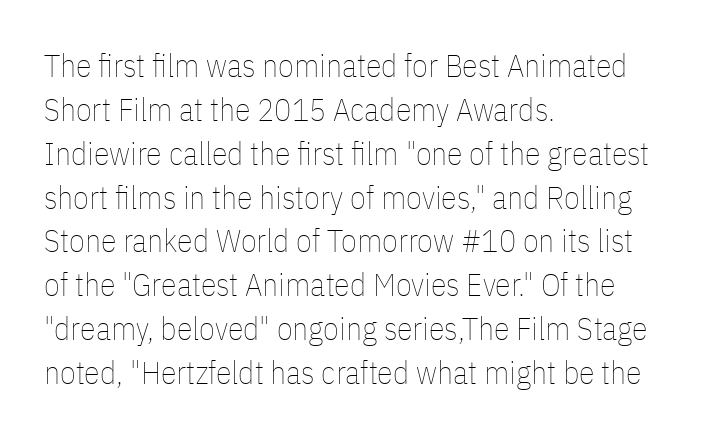
Casual observation: everything's shoved over to the left. Tall strokes in this sample are plumb rather than angled. The weight would be labelled regular, book, light, or lighter still. Letters rest on an invisible, unmarked baseline. This sample uses plain, unmodified letter spacing.
